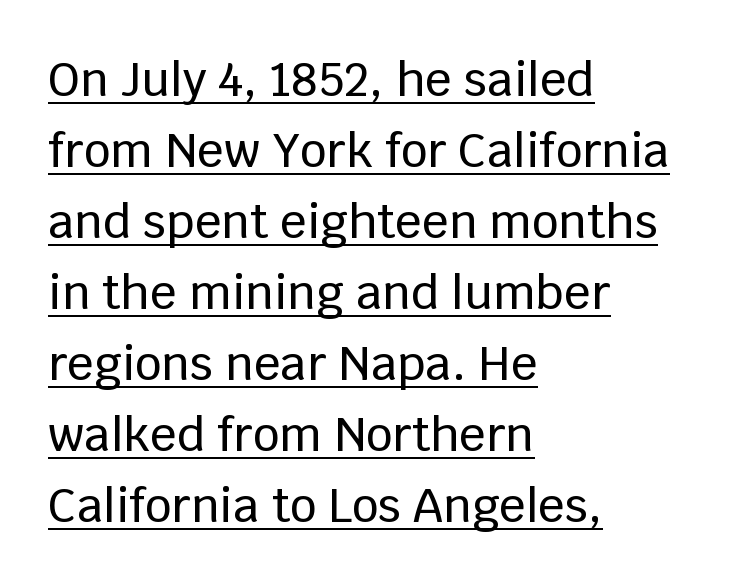
The image shows 47 px sans-serif type, upright; set left-aligned, normal line spacing (1.51x), normal letter spacing, underlined; low stroke contrast and a large x-height.
